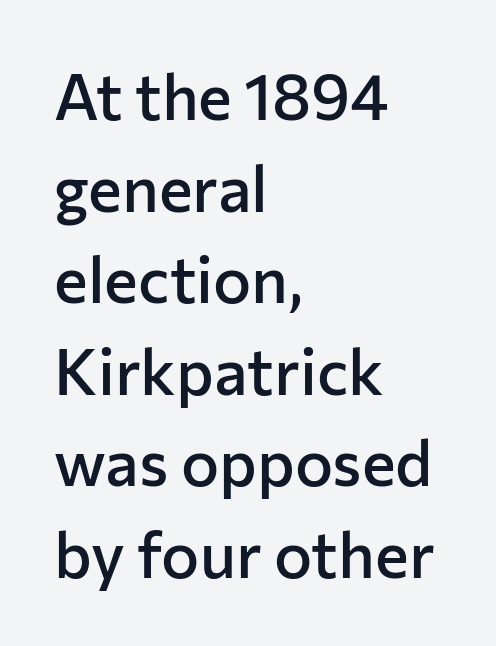
Q: Is the text bold? A: Semi-bold.
Q: Is the text italic (slanted)? A: No, it is upright.
Q: Is the typeface a serif or a sans-serif typeface? A: Sans-serif.
Q: Is the text underlined? A: No.
Q: How is the paragraph aligned? A: Left-aligned.
Q: Is the spacing between letters normal or unusually wide? A: Normal.
Q: Is the spacing between lines tight, normal or loose? A: Normal.
Q: Width (condensed, normal, or wide)? A: Normal.
Q: Stroke contrast? A: Low.
Q: x-height? A: Medium.
Q: Monospaced? A: No.
